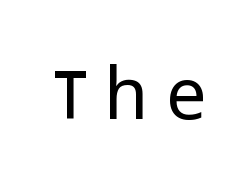
The image shows 72 px light sans-serif type, upright; set unusually wide letter spacing (+0.25 em), not underlined; low stroke contrast and a medium x-height.
